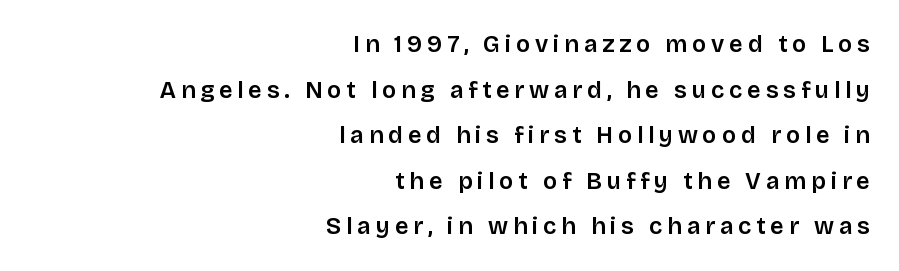
The image shows 24 px text type, upright; set right-aligned, loose line spacing (1.9x), unusually wide letter spacing (+0.2 em), not underlined.
